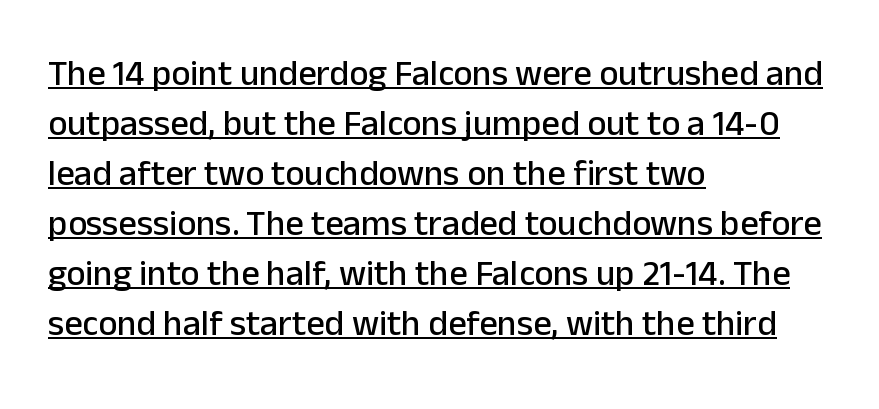
The image shows 36 px sans-serif type, upright; set left-aligned, normal line spacing (1.39x), normal letter spacing, underlined; low stroke contrast and a medium x-height.
